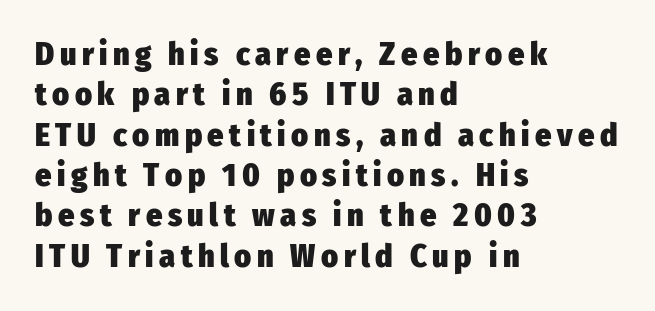
{"serif": "no", "italic": "no", "bold": "yes", "weight": "heavy", "width": "condensed", "stroke_contrast": "low", "x_height": "medium", "monospaced": "no", "underline": "no", "align": "left", "line_spacing": "normal", "line_spacing_ratio": 1.26, "glyph_px": 32}
